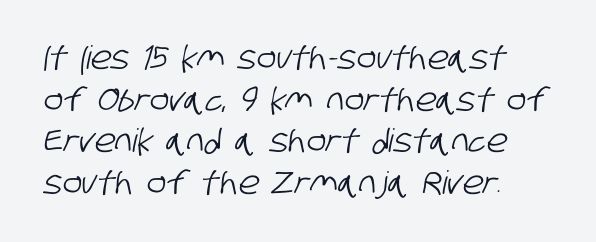
Q: Is the typeface a serif or a sans-serif typeface? A: Sans-serif.
Q: Is the text underlined? A: No.
Q: How is the paragraph aligned? A: Left-aligned.
Q: Is the spacing between letters normal or unusually wide? A: Normal.
Q: Is the spacing between lines tight, normal or loose? A: Normal.
Q: Width (condensed, normal, or wide)? A: Condensed.
Q: Stroke contrast? A: Low.
Q: x-height? A: Large.
Q: Monospaced? A: No.
